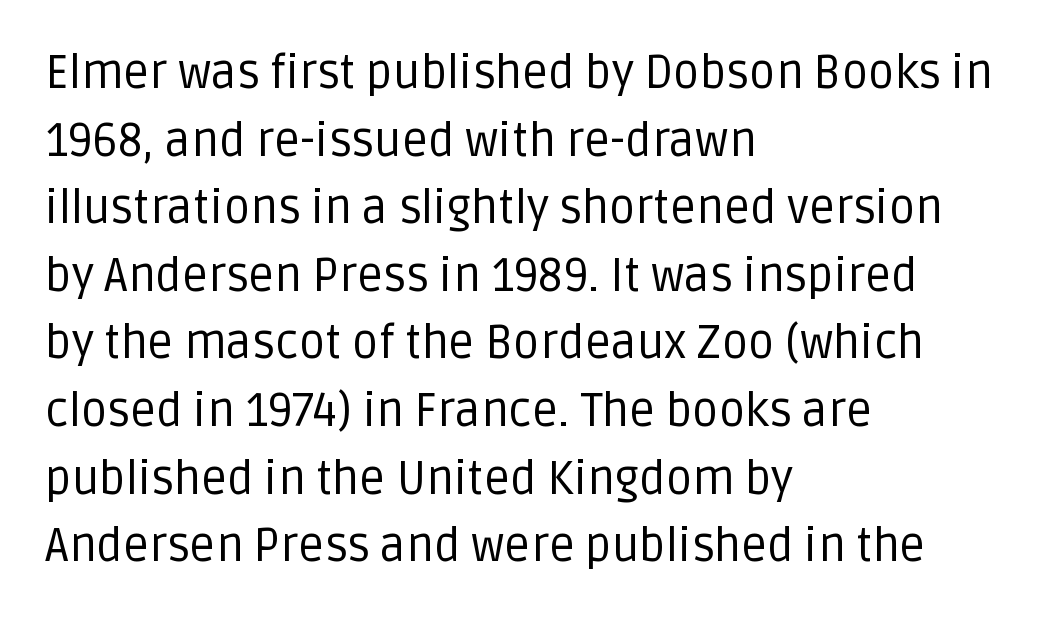
{"serif": "no", "italic": "no", "bold": "no", "weight": "regular", "width": "normal", "stroke_contrast": "low", "x_height": "large", "monospaced": "no", "underline": "no", "align": "left", "line_spacing": "normal", "line_spacing_ratio": 1.47, "letter_spacing": "normal", "letter_spacing_em": 0.0, "glyph_px": 46}
